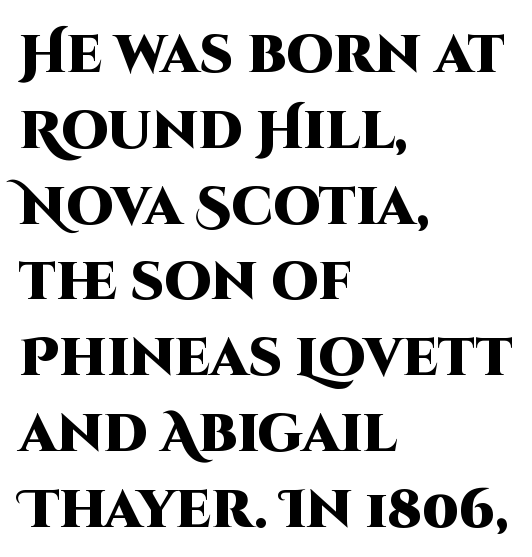
{"serif": "no", "italic": "no", "bold": "yes", "weight": "heavy", "width": "normal", "stroke_contrast": "high", "x_height": "large", "monospaced": "no", "underline": "no", "align": "left", "line_spacing": "normal", "line_spacing_ratio": 1.43, "letter_spacing": "normal", "letter_spacing_em": 0.0, "glyph_px": 53}
